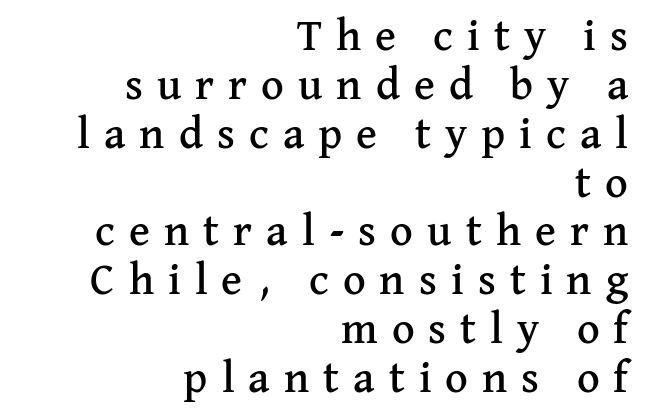
Q: Is the text italic (slanted)? A: No, it is upright.
Q: Is the typeface a serif or a sans-serif typeface? A: Serif.
Q: Is the text underlined? A: No.
Q: How is the paragraph aligned? A: Right-aligned.
Q: Is the spacing between letters normal or unusually wide? A: Unusually wide.
Q: Is the spacing between lines tight, normal or loose? A: Tight.
Q: Width (condensed, normal, or wide)? A: Normal.
Q: Stroke contrast? A: Medium.
Q: x-height? A: Medium.
Q: Monospaced? A: No.
